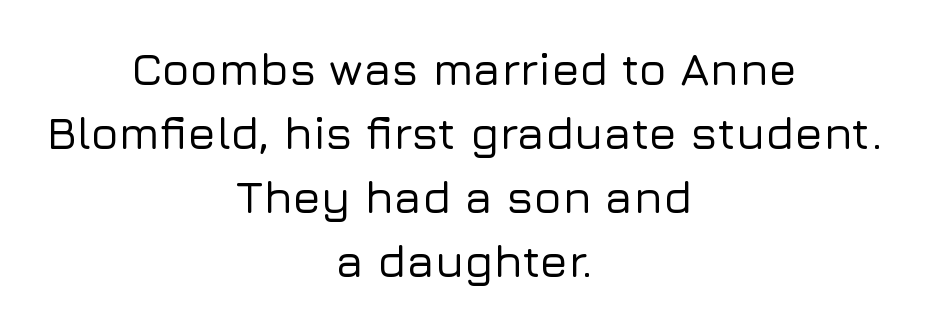
Short and long lines alike share a common midpoint. Style check: upright. The type is set solid horizontally, with unmodified tracking. Varying glyph widths throughout — classic text-font behaviour. The leading is moderate, giving the passage an even texture. The zone under the glyphs is completely vacant.
